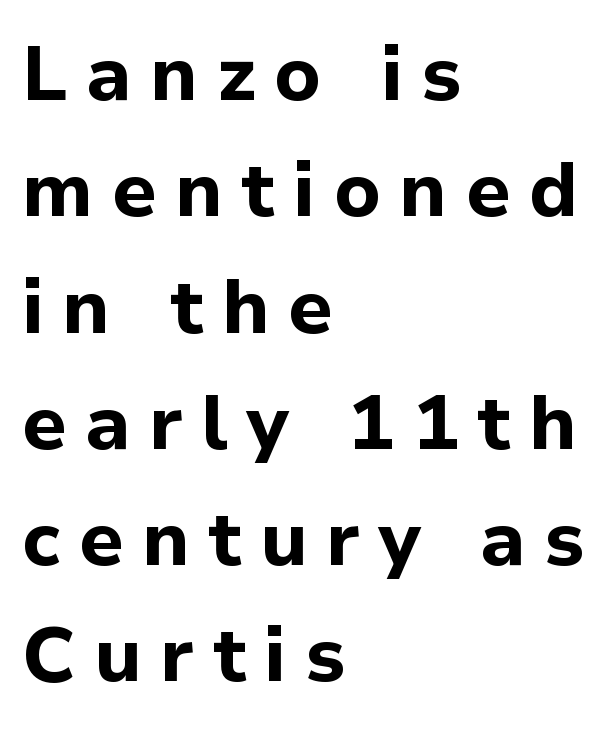
The characters display no serif detailing; their extremities are plain. A dark, heavy texture on the line: the type is bold. Each letter keeps its own natural width here, so spacing adapts to shape. The lines in this sample share a left origin and differ only in where they stop.
